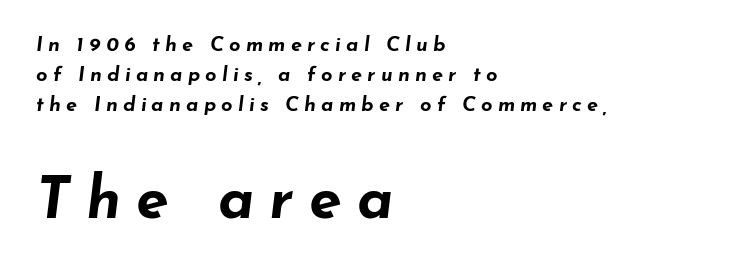
Q: Is the text bold? A: Yes.
Q: Is the text italic (slanted)? A: Yes, it leans right by about 7 degrees.
Q: Is the text underlined? A: No.
Q: How is the paragraph aligned? A: Left-aligned.
Q: Is the spacing between letters normal or unusually wide? A: Unusually wide.
Q: Is the spacing between lines tight, normal or loose? A: Normal.
Q: Which block of text is set in a larger size, the first (top) or the second (bottom)? A: The second (bottom) one.
Q: Width (condensed, normal, or wide)? A: Wide.
Q: Stroke contrast? A: Low.
Q: x-height? A: Small.
Q: Monospaced? A: No.
